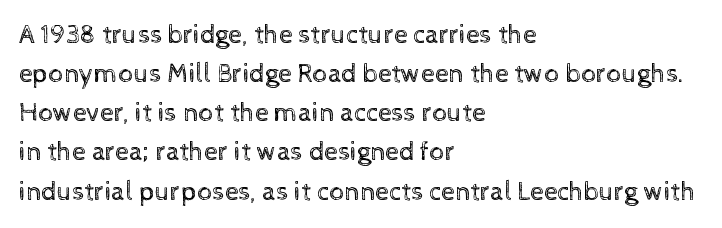
{"italic": "no", "bold": "no", "underline": "no", "align": "left", "line_spacing": "normal", "line_spacing_ratio": 1.45, "letter_spacing": "normal", "letter_spacing_em": 0.0, "glyph_px": 27}
